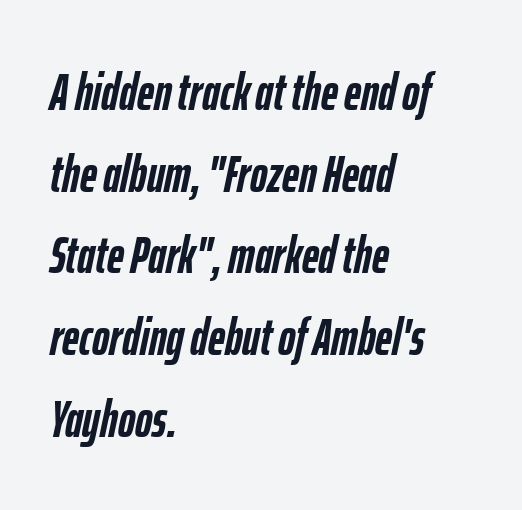
The image shows 52 px semibold, condensed type, italic (leaning right); set left-aligned, normal line spacing (1.57x), normal letter spacing, not underlined; low stroke contrast and a medium x-height.
